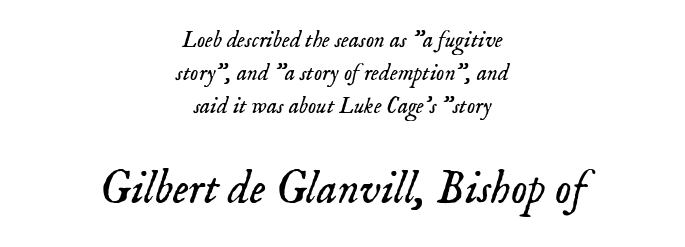
Is the lower block the larger one? Yes — the lower block carries the bigger type. Heft: none added — not bold. Descenders hang freely into open space. The face used here is seriffed, in the tradition of book romans. Between one letter and the next there's only the usual sliver of space.
